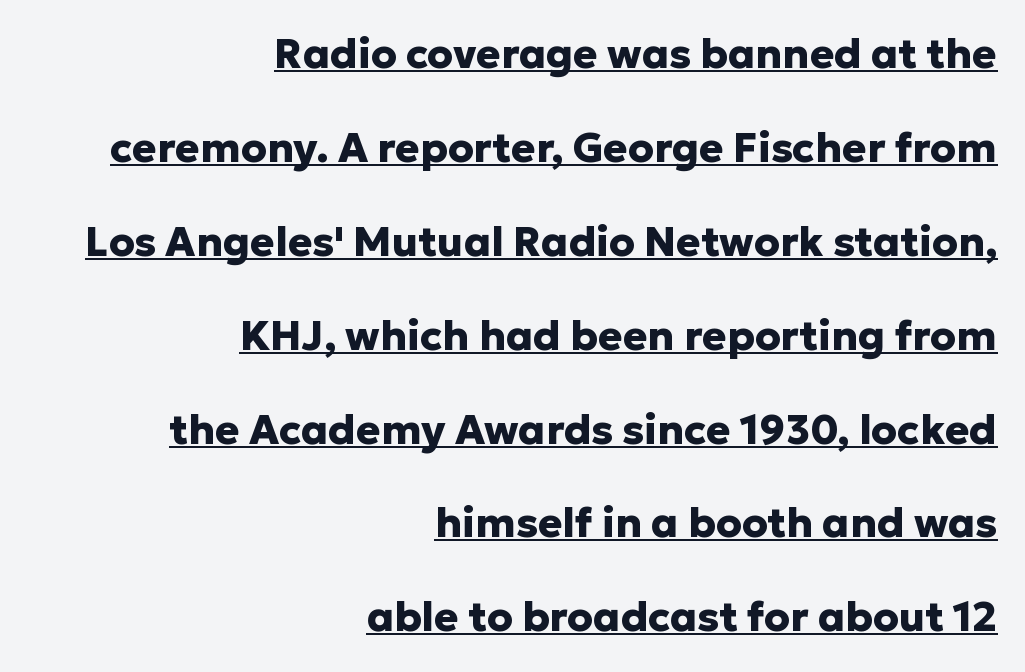
{"serif": "no", "italic": "no", "bold": "yes", "weight": "heavy", "width": "normal", "stroke_contrast": "low", "x_height": "medium", "monospaced": "no", "underline": "yes", "align": "right", "line_spacing": "loose", "line_spacing_ratio": 2.29, "letter_spacing": "normal", "letter_spacing_em": 0.0, "glyph_px": 41}
